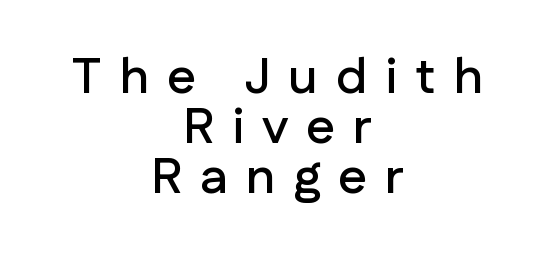
Q: Is the text italic (slanted)? A: No, it is upright.
Q: Is the typeface a serif or a sans-serif typeface? A: Sans-serif.
Q: Is the text underlined? A: No.
Q: How is the paragraph aligned? A: Centered.
Q: Is the spacing between letters normal or unusually wide? A: Unusually wide.
Q: Is the spacing between lines tight, normal or loose? A: Tight.
Q: Width (condensed, normal, or wide)? A: Normal.
Q: Stroke contrast? A: Low.
Q: x-height? A: Medium.
Q: Monospaced? A: No.
